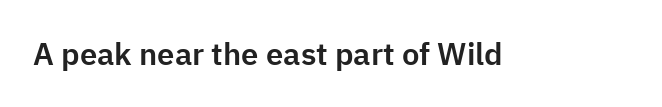
Italic? Not at all — the glyphs are vertical. Descender tails drop into unmarked territory. The glyphs in this specimen are sans serif. Spacing between characters is what you'd get straight out of the box.
